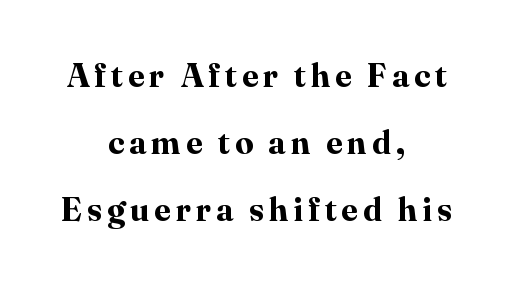
The image shows 33 px bold serif type, upright; set centered, loose line spacing (2.03x), not underlined; high stroke contrast and a medium x-height.
